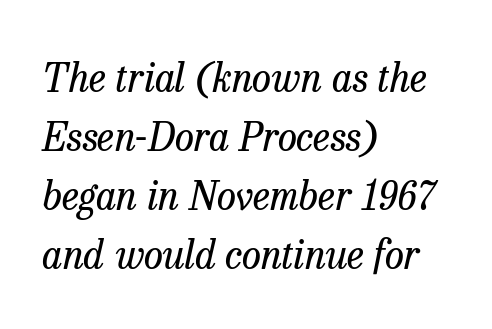
Q: Is the text bold? A: No.
Q: Is the text italic (slanted)? A: Yes, it leans right by about 13 degrees.
Q: Is the typeface a serif or a sans-serif typeface? A: Serif.
Q: Is the text underlined? A: No.
Q: How is the paragraph aligned? A: Left-aligned.
Q: Is the spacing between letters normal or unusually wide? A: Normal.
Q: Is the spacing between lines tight, normal or loose? A: Normal.
Q: Width (condensed, normal, or wide)? A: Normal.
Q: Stroke contrast? A: Low.
Q: x-height? A: Medium.
Q: Monospaced? A: No.
